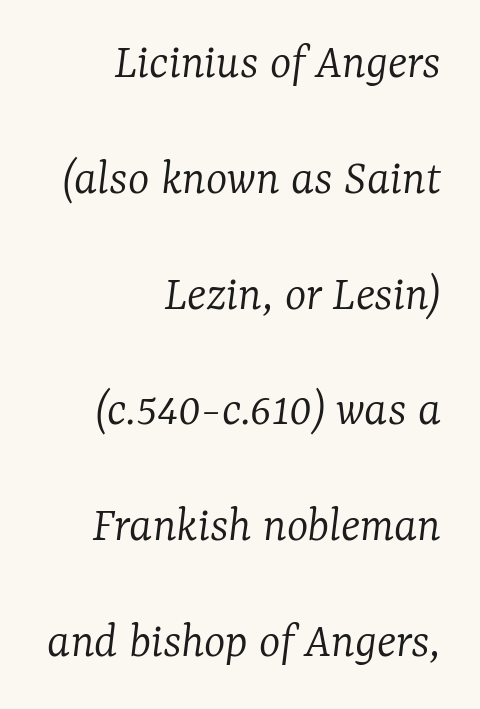
The image shows 51 px light serif type, italic (leaning right); set right-aligned, loose line spacing (2.27x), normal letter spacing, not underlined; low stroke contrast and a medium x-height.
